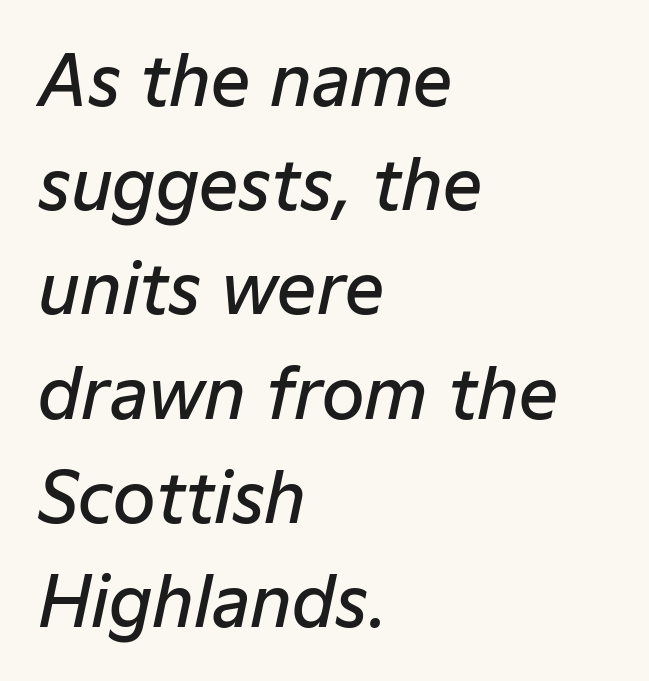
The image shows 69 px semibold type, italic (leaning right); set left-aligned, normal line spacing (1.51x), normal letter spacing, not underlined; low stroke contrast and a medium x-height.
